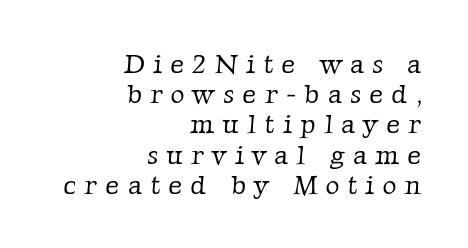
The image shows 27 px text type; set right-aligned, tight line spacing (1.12x), unusually wide letter spacing (+0.31 em), not underlined.
